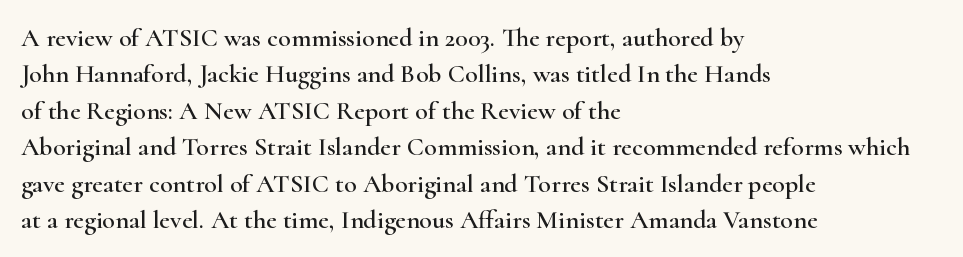
The image shows 26 px text type, upright; set left-aligned, normal line spacing (1.4x), normal letter spacing, not underlined.
